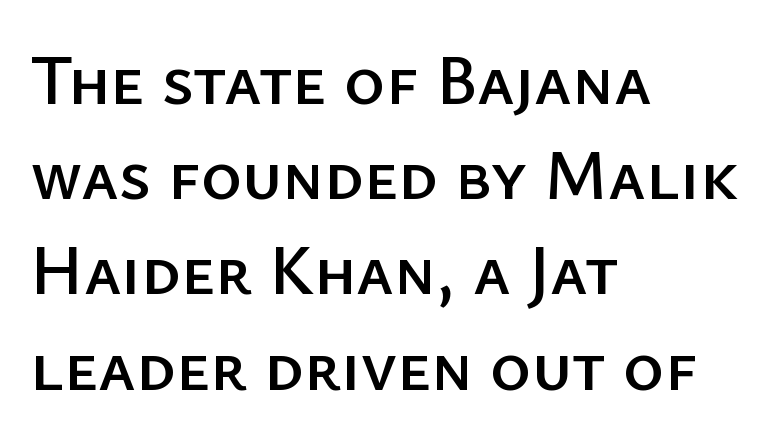
The image shows 70 px sans-serif type, upright; set left-aligned, normal line spacing (1.36x), normal letter spacing, not underlined; low stroke contrast and a medium x-height.
